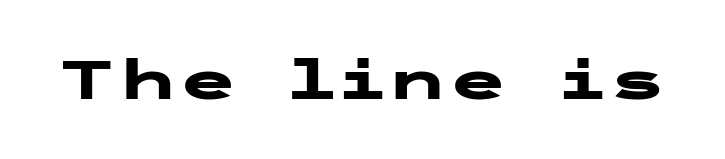
{"serif": "no", "italic": "no", "bold": "yes", "weight": "heavy", "width": "wide", "stroke_contrast": "low", "x_height": "medium", "underline": "no", "letter_spacing": "normal", "letter_spacing_em": 0.0, "glyph_px": 55}
